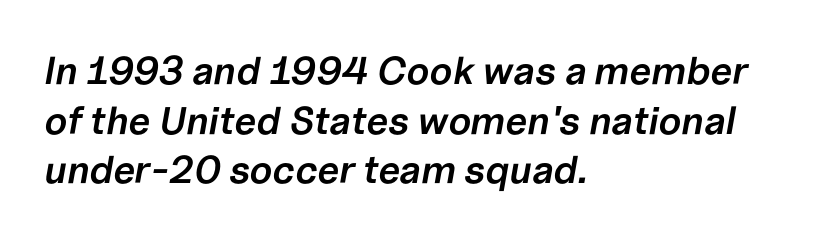
{"italic": "yes", "lean": "right", "slant_degrees": 10, "bold": "semi", "weight": "semibold", "width": "normal", "stroke_contrast": "low", "x_height": "medium", "monospaced": "no", "underline": "no", "align": "left", "line_spacing": "normal", "line_spacing_ratio": 1.27, "letter_spacing": "normal", "letter_spacing_em": 0.0, "glyph_px": 39}
